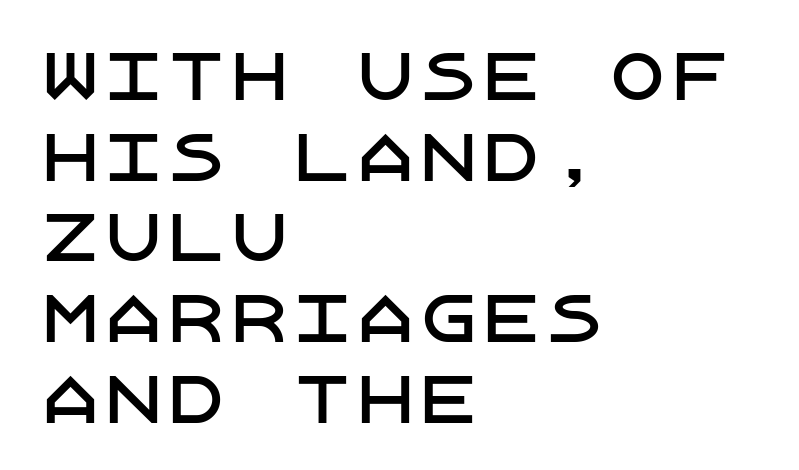
The image shows 63 px sans-serif type, upright; set left-aligned, normal line spacing (1.28x), normal letter spacing, not underlined; low stroke contrast and a large x-height.
